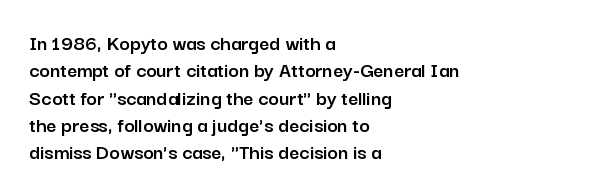
{"italic": "no", "underline": "no", "align": "left", "line_spacing_ratio": 1.24, "letter_spacing": "normal", "letter_spacing_em": 0.0, "glyph_px": 22}
